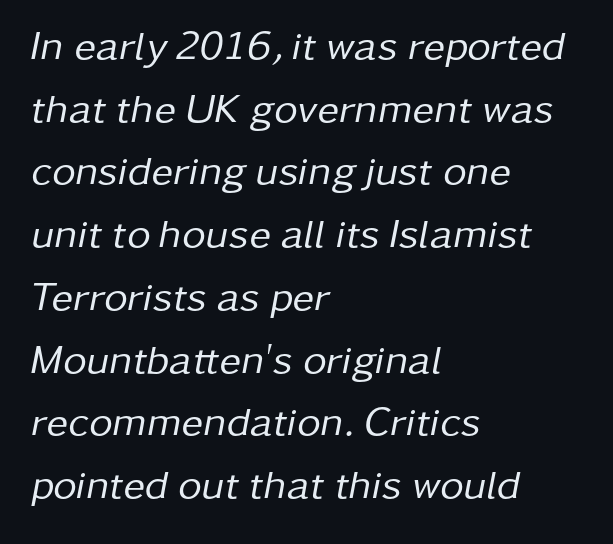
These lines were composed using italics. Notice how the passage keeps a crisp vertical edge on the left only. The letters advance in unequal steps, a hallmark of proportional type. Weight class: somewhere from thin through regular. The vertical gap from one line to the next is medium.
